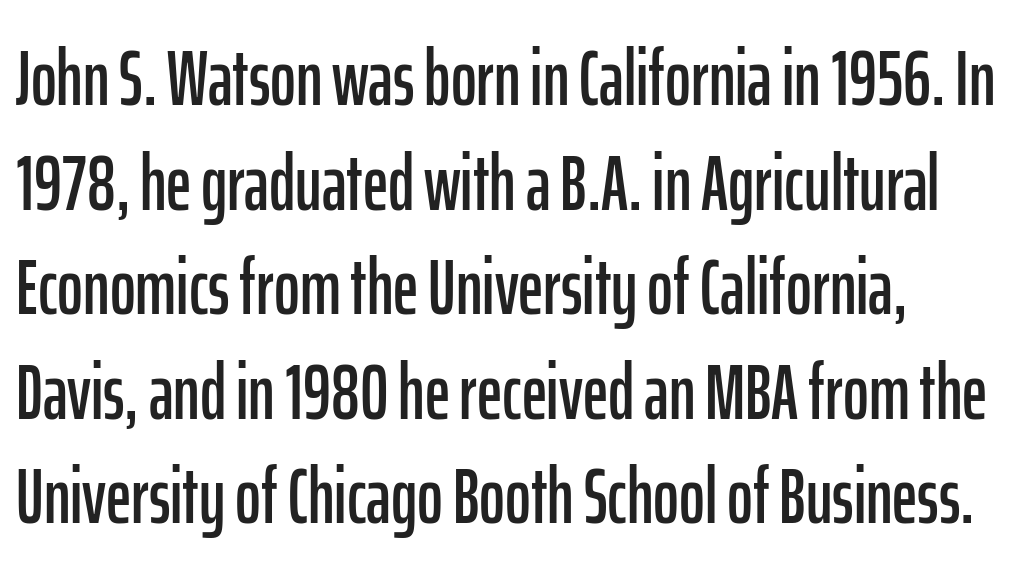
Does the type have serifs? No, each stem ends abruptly. You could not count columns in this text — the font is proportionally spaced. Only glyphs here, with clear space below each row. Notice how the passage keeps a crisp vertical edge on the left only.
